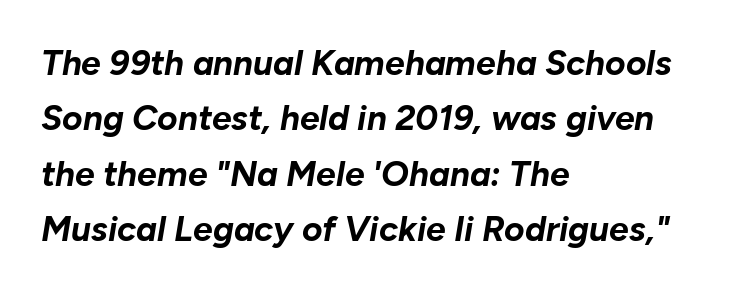
The image shows 35 px bold type, italic (leaning right); set left-aligned, normal line spacing (1.58x), normal letter spacing, not underlined; low stroke contrast and a medium x-height.
